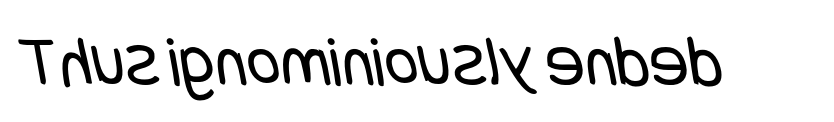
The letters sit at their default tracking, neither squeezed nor spread. Underline: absent. The letters look calm and open, with moderate or lighter stems. No feet cap the strokes, marking this as sans-serif type.
